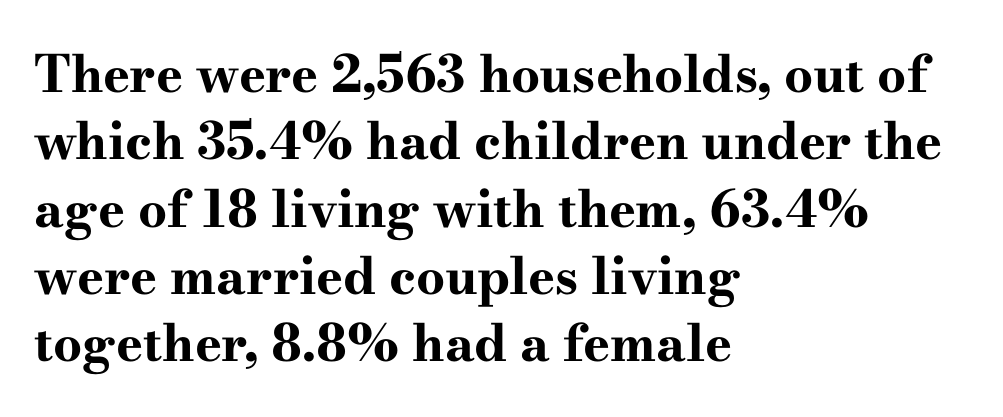
{"serif": "yes", "italic": "no", "bold": "yes", "weight": "bold", "width": "wide", "stroke_contrast": "high", "x_height": "small", "monospaced": "no", "underline": "no", "align": "left", "line_spacing": "normal", "line_spacing_ratio": 1.32, "letter_spacing": "normal", "letter_spacing_em": 0.0, "glyph_px": 51}
